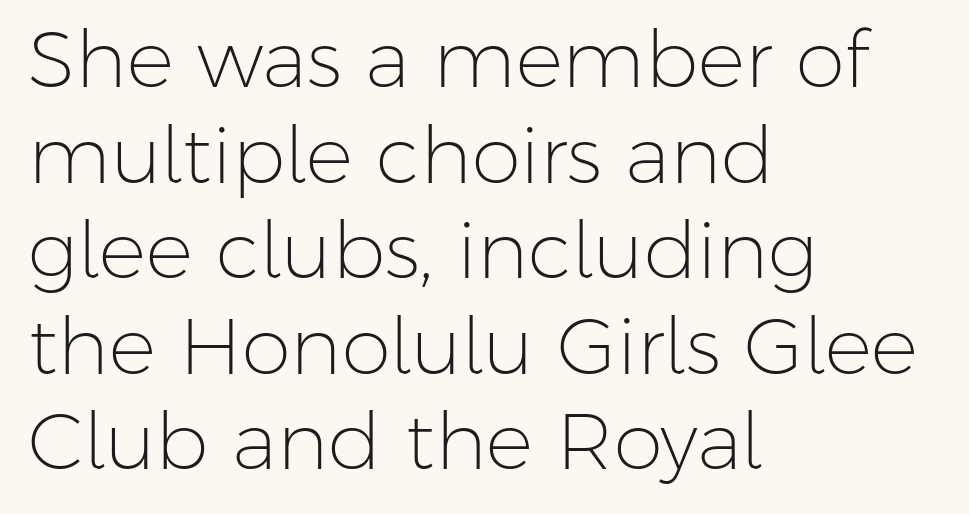
The image shows 79 px light sans-serif type, upright; set left-aligned, line spacing 1.21x, normal letter spacing, not underlined; low stroke contrast and a medium x-height.
